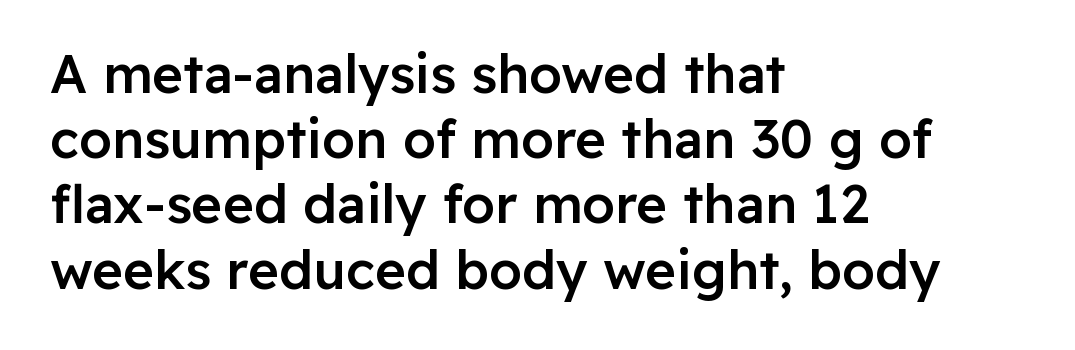
{"serif": "no", "italic": "no", "bold": "semi", "weight": "semibold", "width": "normal", "stroke_contrast": "low", "x_height": "medium", "monospaced": "no", "underline": "no", "align": "left", "line_spacing_ratio": 1.23, "letter_spacing": "normal", "letter_spacing_em": 0.0, "glyph_px": 53}
